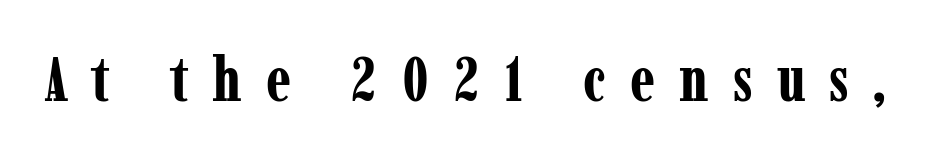
Q: Is the text bold? A: Yes.
Q: Is the text italic (slanted)? A: No, it is upright.
Q: Is the typeface a serif or a sans-serif typeface? A: Serif.
Q: Is the text underlined? A: No.
Q: Is the spacing between letters normal or unusually wide? A: Unusually wide.
Q: Width (condensed, normal, or wide)? A: Condensed.
Q: Stroke contrast? A: Low.
Q: x-height? A: Medium.
Q: Monospaced? A: No.
